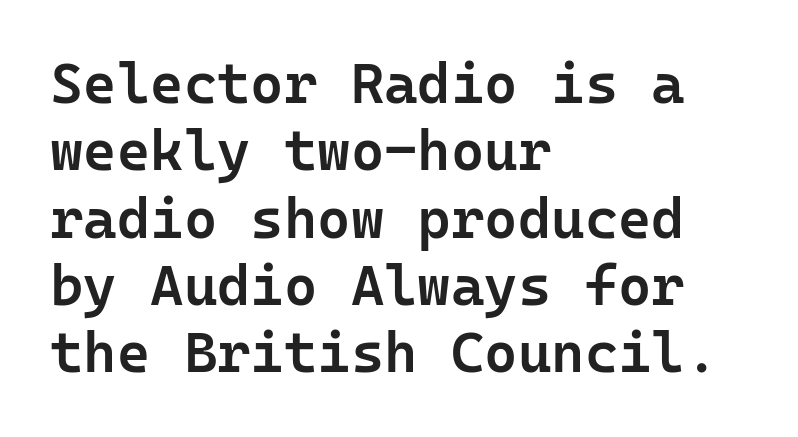
Q: Is the text bold? A: Semi-bold.
Q: Is the text italic (slanted)? A: No, it is upright.
Q: Is the typeface a serif or a sans-serif typeface? A: Sans-serif.
Q: Is the text underlined? A: No.
Q: How is the paragraph aligned? A: Left-aligned.
Q: Is the spacing between letters normal or unusually wide? A: Normal.
Q: Width (condensed, normal, or wide)? A: Normal.
Q: Stroke contrast? A: Low.
Q: x-height? A: Medium.
Q: Monospaced? A: Yes.
